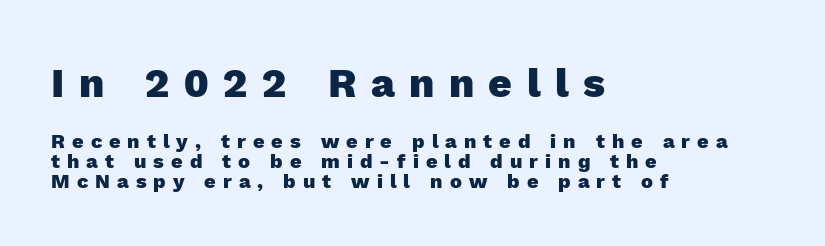
{"serif": "no", "italic": "no", "bold": "yes", "weight": "heavy", "width": "normal", "x_height": "medium", "monospaced": "no", "underline": "no", "align": "left", "line_spacing": "tight", "line_spacing_ratio": 1.0, "letter_spacing": "wide", "letter_spacing_em": 0.35, "larger_block": "first", "size_ratio": 2.05, "glyph_px": 41}
